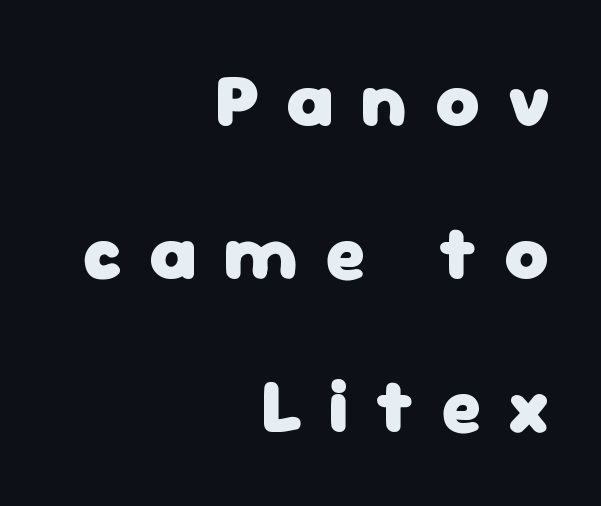
Does the type have serifs? No, each stem ends abruptly. The lines in this sample share a right terminus and differ only in where they begin. The lettering holds an erect, upright posture throughout. The foot of each line stays bare and open. Strong, thick strokes mark this as bold type.
